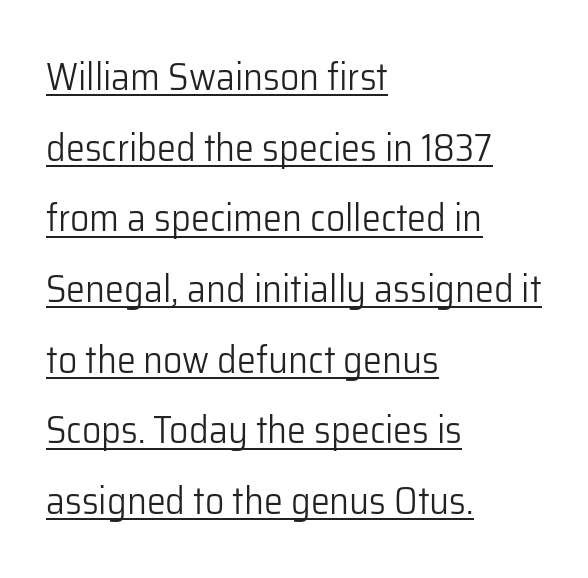
The image shows 38 px light sans-serif type, upright; set left-aligned, line spacing 1.86x, normal letter spacing, underlined; low stroke contrast and a medium x-height.
